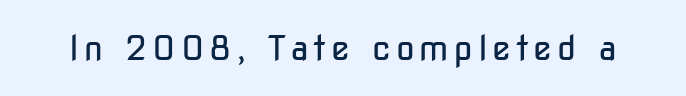
The image shows 34 px regular-weight, condensed sans-serif type, upright; set not underlined; low stroke contrast and a medium x-height.
